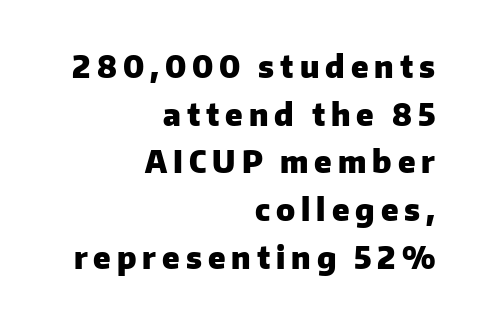
Q: Is the text bold? A: Yes.
Q: Is the text italic (slanted)? A: No, it is upright.
Q: Is the typeface a serif or a sans-serif typeface? A: Sans-serif.
Q: Is the text underlined? A: No.
Q: How is the paragraph aligned? A: Right-aligned.
Q: Is the spacing between letters normal or unusually wide? A: Unusually wide.
Q: Is the spacing between lines tight, normal or loose? A: Normal.
Q: Width (condensed, normal, or wide)? A: Normal.
Q: Stroke contrast? A: Low.
Q: x-height? A: Medium.
Q: Monospaced? A: No.
